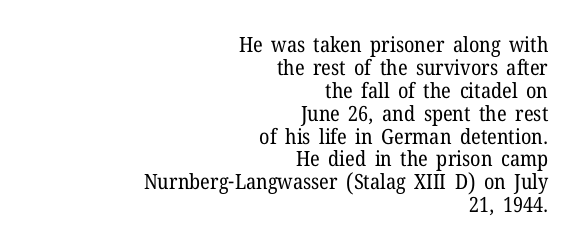
Do the letters lean? They stand straight. No heavy texture on the line: the type isn't bold. Tracking here is standard; glyphs follow each other at the usual distance. Descender tails drop into unmarked territory.
